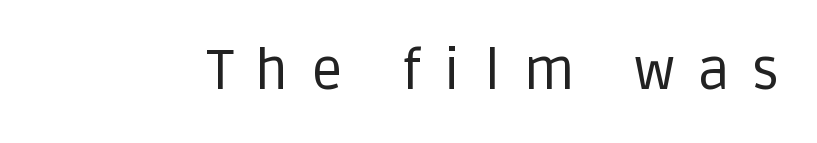
Q: Is the text bold? A: No.
Q: Is the text italic (slanted)? A: No, it is upright.
Q: Is the typeface a serif or a sans-serif typeface? A: Sans-serif.
Q: Is the text underlined? A: No.
Q: Is the spacing between letters normal or unusually wide? A: Unusually wide.
Q: Width (condensed, normal, or wide)? A: Normal.
Q: Stroke contrast? A: Low.
Q: x-height? A: Large.
Q: Monospaced? A: No.
